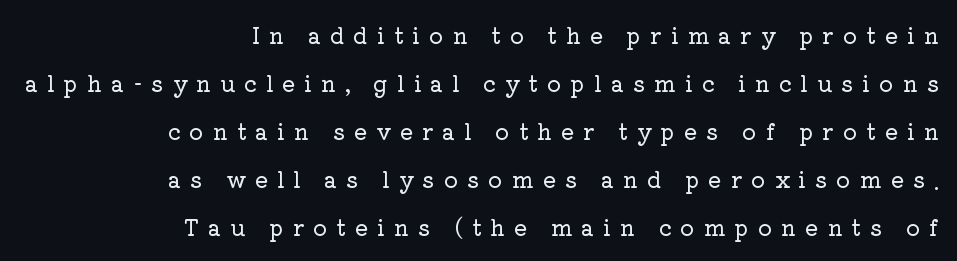
The image shows 22 px text type, upright; set right-aligned, loose line spacing (2.18x), unusually wide letter spacing (+0.41 em), not underlined.
